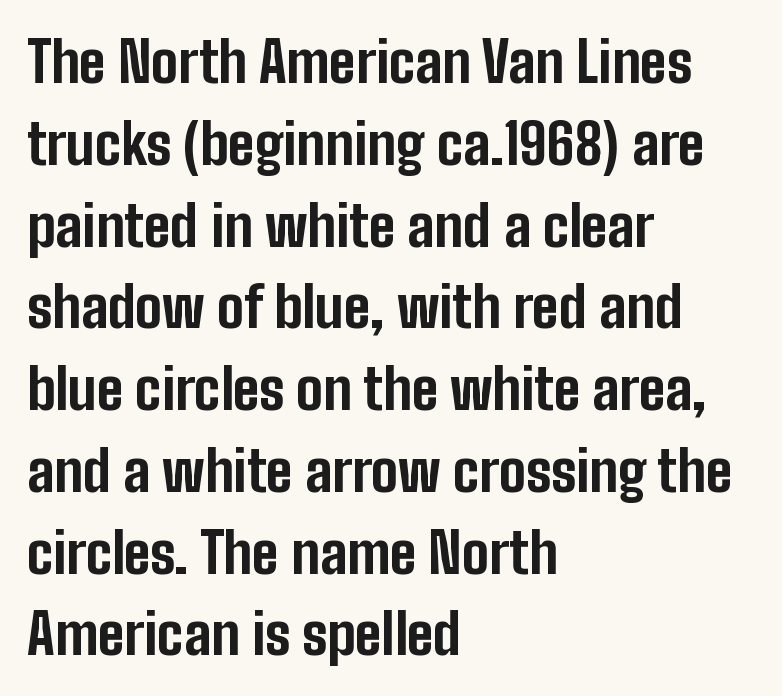
The letters are bold, with thick, heavy strokes. Caption: standard tracking, unaltered. The lines are quadded left. Beneath every word, the page is bare.
